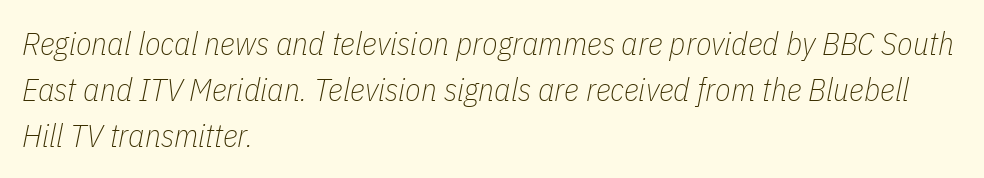
A bare baseline throughout the passage. Where is the straight margin? On the left. Character widths vary here, with narrow letters taking less room than wide ones. Nothing unusual about the tracking: characters are spaced as the font intends.
